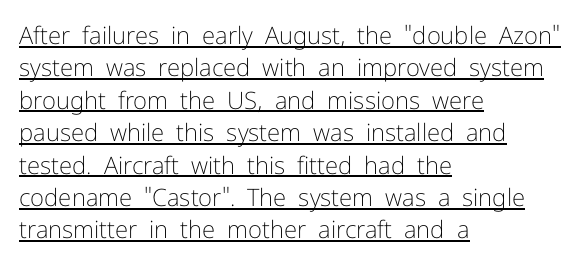
The lettering stays uniformly vertical, giving the passage a roman look. The vertical gap from one line to the next is medium. Line beginnings align vertically; line endings do not. Nobody touched the tracking dial on this one. Caption: face not bold, strokes unweighted. Honestly, the underline is the first thing you notice here.
